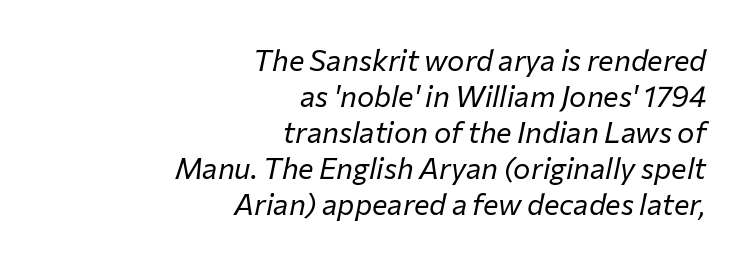
{"italic": "yes", "lean": "right", "slant_degrees": 12, "bold": "no", "weight": "regular", "width": "normal", "stroke_contrast": "low", "x_height": "medium", "monospaced": "no", "underline": "no", "align": "right", "line_spacing_ratio": 1.24, "letter_spacing": "normal", "letter_spacing_em": 0.0, "glyph_px": 29}
